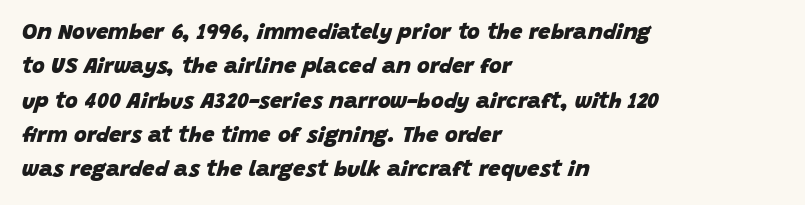
Q: Is the text bold? A: Yes.
Q: Is the text italic (slanted)? A: Yes, it leans right by about 15 degrees.
Q: Is the text underlined? A: No.
Q: How is the paragraph aligned? A: Left-aligned.
Q: Is the spacing between letters normal or unusually wide? A: Normal.
Q: Is the spacing between lines tight, normal or loose? A: Normal.
